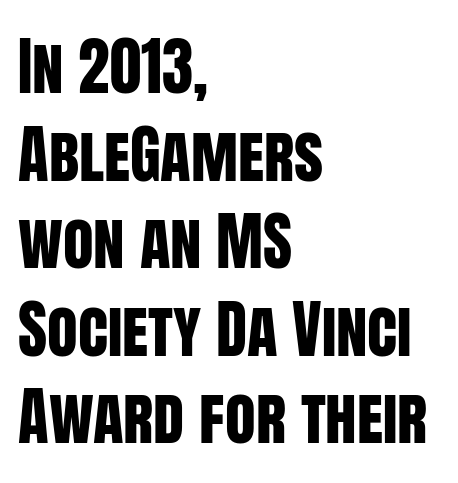
Q: Is the text italic (slanted)? A: No, it is upright.
Q: Is the typeface a serif or a sans-serif typeface? A: Sans-serif.
Q: Is the text underlined? A: No.
Q: How is the paragraph aligned? A: Left-aligned.
Q: Is the spacing between letters normal or unusually wide? A: Normal.
Q: Is the spacing between lines tight, normal or loose? A: Normal.
Q: Width (condensed, normal, or wide)? A: Condensed.
Q: Stroke contrast? A: Low.
Q: x-height? A: Large.
Q: Monospaced? A: No.
